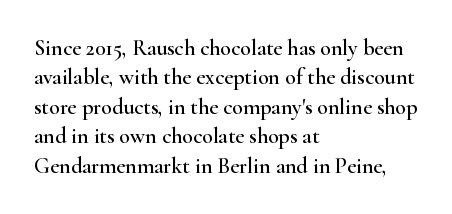
The image shows 22 px text type, upright; set left-aligned, normal line spacing (1.34x), normal letter spacing, not underlined.
